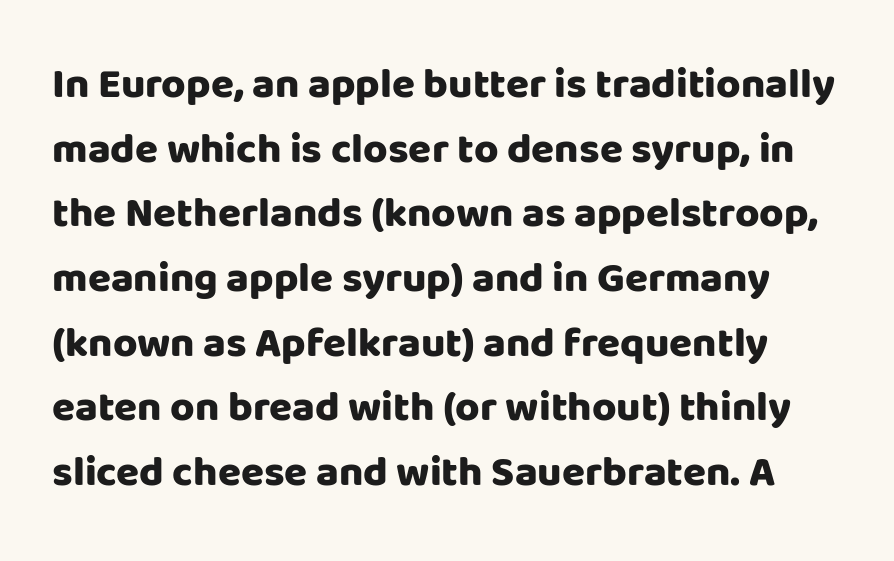
{"serif": "no", "italic": "no", "bold": "yes", "weight": "heavy", "width": "normal", "stroke_contrast": "low", "x_height": "large", "monospaced": "no", "underline": "no", "line_spacing": "normal", "line_spacing_ratio": 1.54, "letter_spacing": "normal", "letter_spacing_em": 0.0, "glyph_px": 42}
